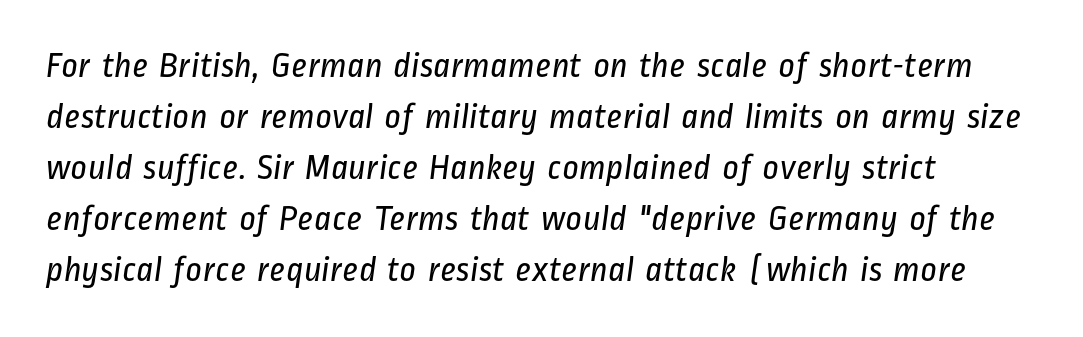
{"serif": "no", "bold": "no", "weight": "regular", "width": "condensed", "stroke_contrast": "low", "x_height": "medium", "monospaced": "no", "underline": "no", "align": "left", "line_spacing": "normal", "line_spacing_ratio": 1.42, "letter_spacing": "normal", "letter_spacing_em": 0.0, "glyph_px": 36}
